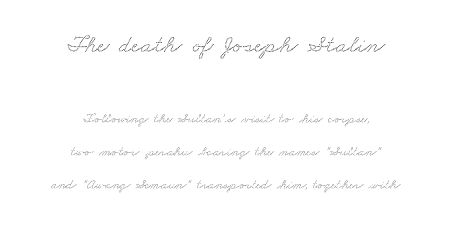
The image shows 25 px text type; set centered, loose line spacing (2.34x), normal letter spacing, not underlined; the first (top) block is 1.79x larger.
